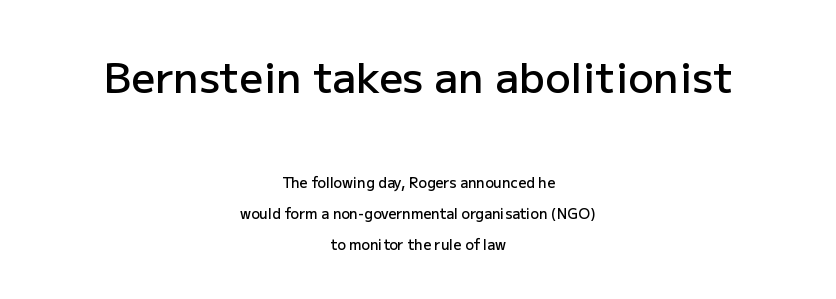
This is moderately heavy type, rendered in semibold. The gaps between neighbouring characters are ordinary and unremarkable. The text block is weighted toward neither margin, spreading evenly from the middle. Look at the glyph heights: the upper group is clearly the bigger setting. A typesetter would call this proportional, since set widths differ per character. No italicization has been applied; the sample stays upright.
